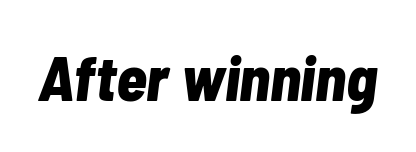
Q: Is the text bold? A: Yes.
Q: Is the text italic (slanted)? A: Yes, it leans right by about 7 degrees.
Q: Is the text underlined? A: No.
Q: Is the spacing between letters normal or unusually wide? A: Normal.
Q: Width (condensed, normal, or wide)? A: Condensed.
Q: Stroke contrast? A: Low.
Q: x-height? A: Medium.
Q: Monospaced? A: No.
